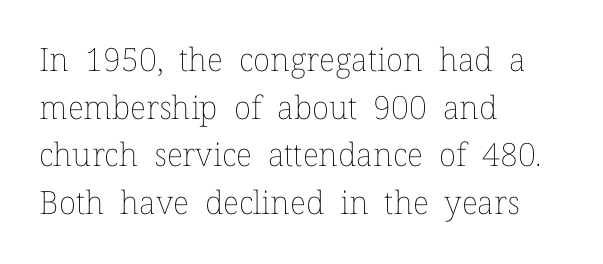
Horizontal bands of white between lines are of average thickness. Is the block centered? No — it sits flush against the left margin. These lines are rendered in a variable-pitch font. Just letters on the line, the space beneath them empty. The letters sit at their default tracking, neither squeezed nor spread.
